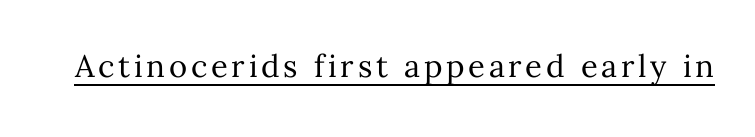
Weight: not bold — regular or lighter. Style check: upright. Glance below the letters and you will spot a drawn line. These lines are rendered in a variable-pitch font.
